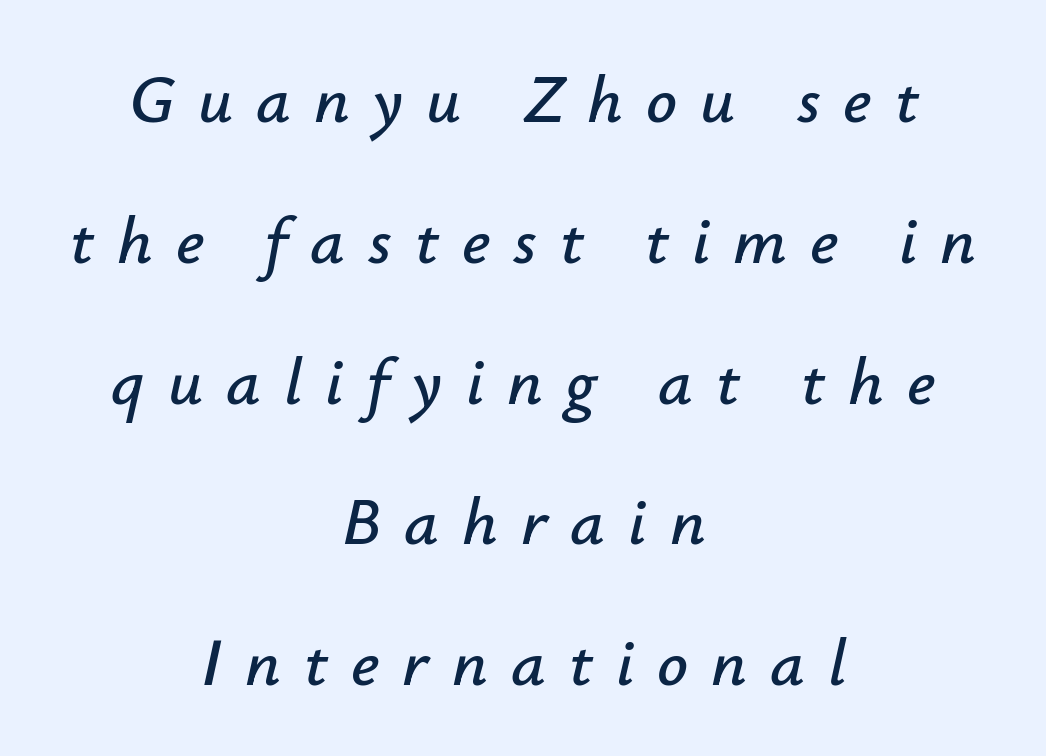
The image shows 68 px text type, italic (leaning right); set centered, loose line spacing (2.07x), unusually wide letter spacing (+0.34 em), not underlined; low stroke contrast and a small x-height.
